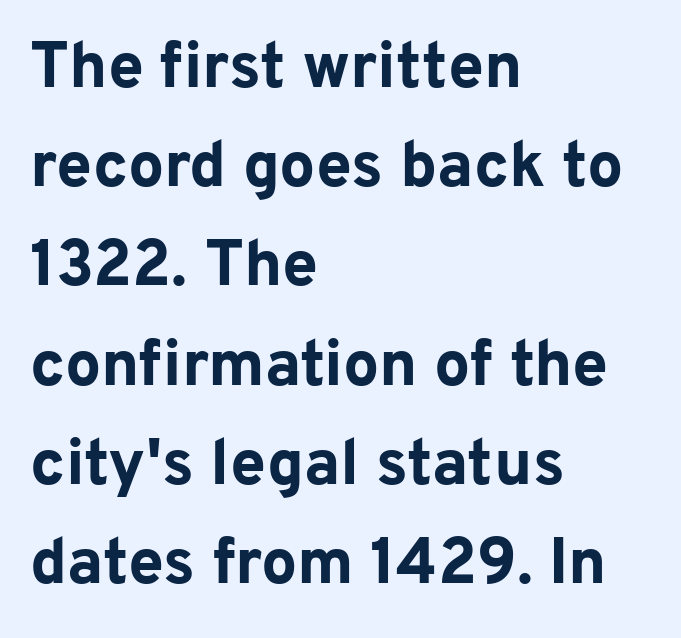
Grotesque or geometric, the face here clearly has no serifs. Successive baselines arrive at the customary interval. In terms of posture, this sample is upright. The setting favours the left margin, as ordinary paragraphs usually do.
